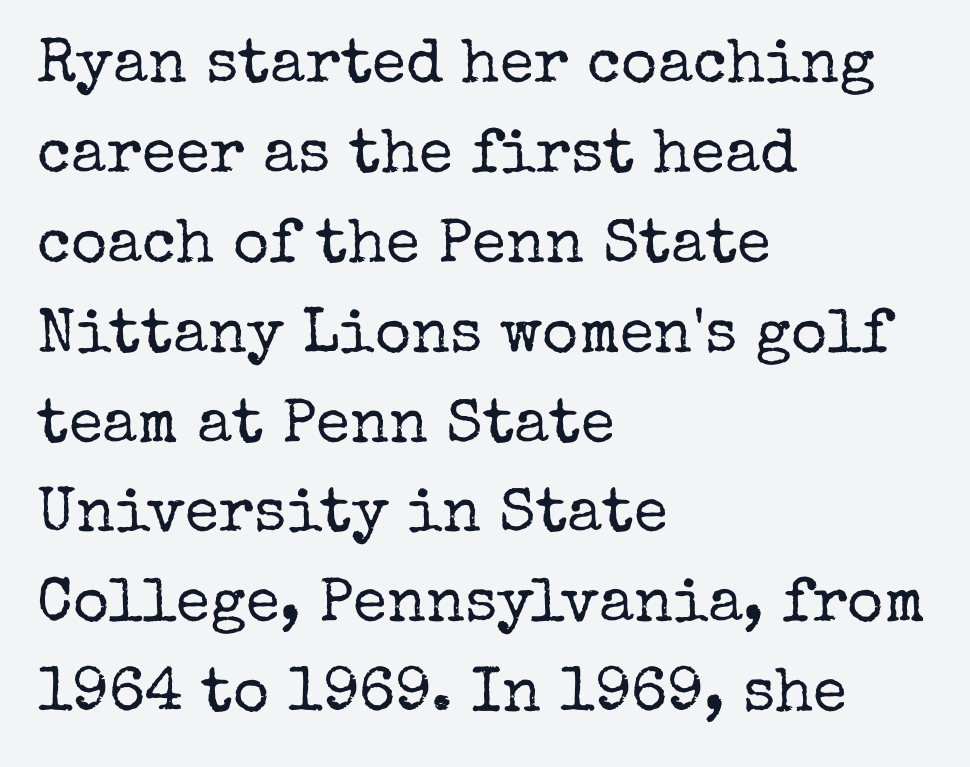
Q: Is the text bold? A: No.
Q: Is the text italic (slanted)? A: No, it is upright.
Q: Is the typeface a serif or a sans-serif typeface? A: Serif.
Q: Is the text underlined? A: No.
Q: How is the paragraph aligned? A: Left-aligned.
Q: Is the spacing between letters normal or unusually wide? A: Normal.
Q: Is the spacing between lines tight, normal or loose? A: Normal.
Q: Width (condensed, normal, or wide)? A: Normal.
Q: Stroke contrast? A: Low.
Q: x-height? A: Medium.
Q: Monospaced? A: No.
